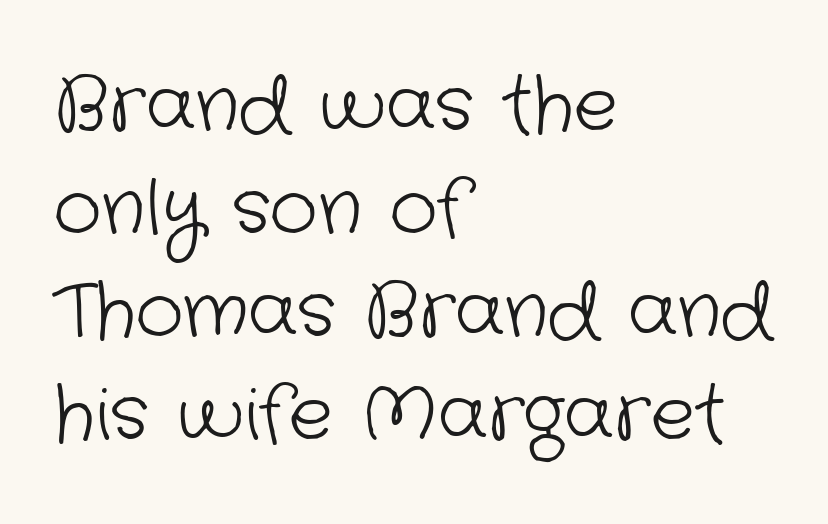
Line spacing here is normal. The rendering uses natural spacing where letterforms have individual widths. This is sans-serif lettering, the kind often seen on screens and signage. The passage is arranged the way most books set body copy — flush left. Just letters on the line, the space beneath them empty.
